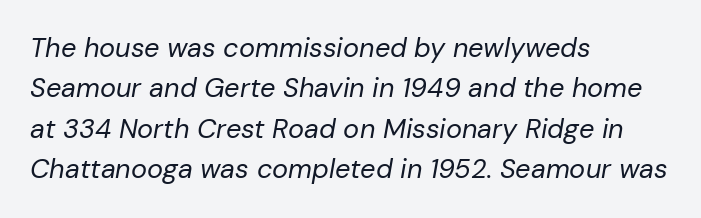
The leading is moderate, giving the passage an even texture. Underline: absent. The letters are slanted; this is an italic face. Heft: none added — not bold. Each line starts at the same left margin while the right side varies. Short note: letters normally spaced.
